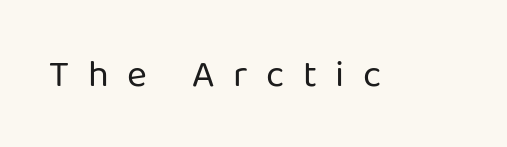
Someone cranked the tracking dial way up on this one. The letters stand upright; this is a roman face. Each letter keeps its own natural width here, so spacing adapts to shape. The letters carry no serifs — their stems end cleanly without finishing strokes. Bare-footed words on every line. Ink coverage per letter is moderate at most.
